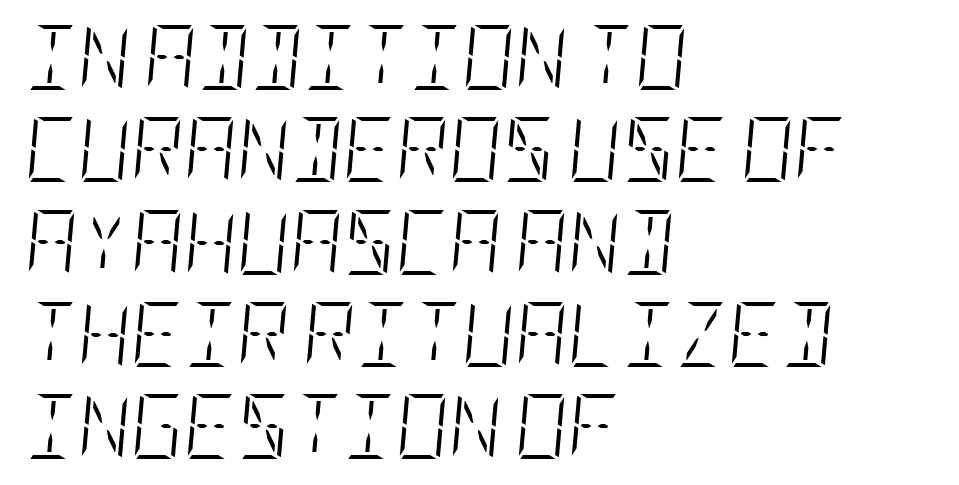
The face looks like a standard text weight, possibly lighter. The specimen omits any rule beneath the text block's lines. Spacing between characters is what you'd get straight out of the box. One-word summary of the alignment: left. Rendered with sloped, italic letterforms.
